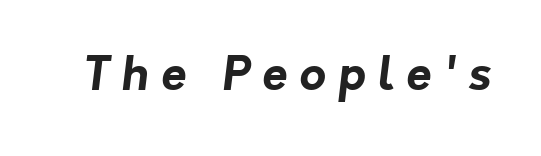
{"serif": "no", "bold": "yes", "weight": "bold", "width": "normal", "stroke_contrast": "low", "x_height": "medium", "monospaced": "no", "underline": "no", "letter_spacing": "wide", "letter_spacing_em": 0.26, "glyph_px": 46}
